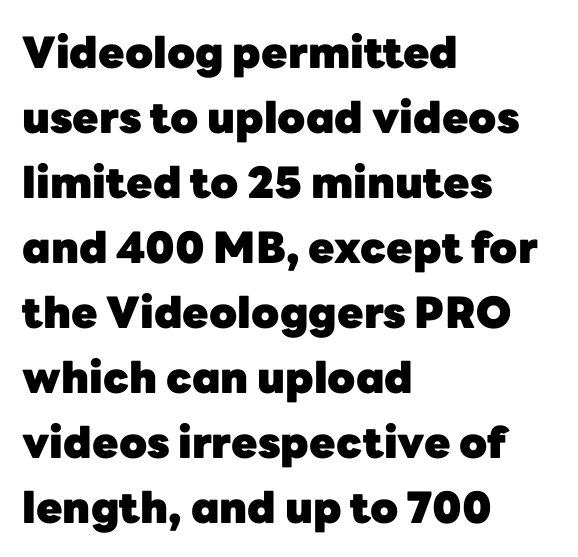
Honestly, the row spacing looks completely unremarkable. Layout note: lines flush left. A roman cut, with each character standing at attention. Compared with an ordinary text face, these strokes are far heavier — a full bold. In terms of letterspacing, this is plain default setting. Do the characters align in a grid? No, the font is proportional.
